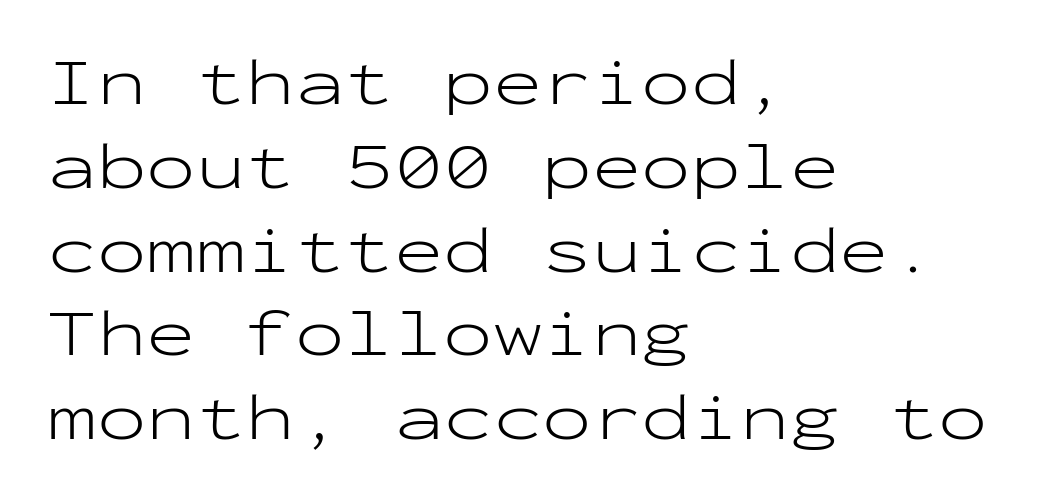
Line starts are locked; line ends wander. Quick note: interline space is typical. Bare-footed words on every line. The face used here is a sans, in the tradition of grotesques and geometrics. Characters follow at the spacing the type designer built in. This reads as an unemphasized weight, regular at the heaviest.
